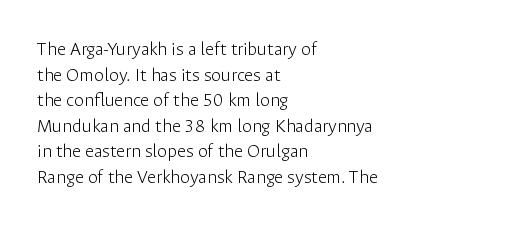
The image shows 20 px text type, upright; set left-aligned, normal line spacing (1.28x), normal letter spacing, not underlined.
